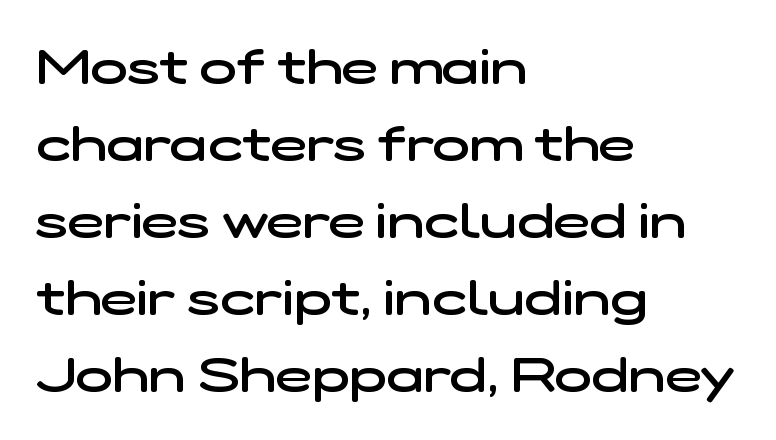
The letters advance in unequal steps, a hallmark of proportional type. Nobody touched the tracking dial on this one. Moderately thickened strokes mark this as semibold type. The face used here is a sans, in the tradition of grotesques and geometrics. The lines are quadded left.
